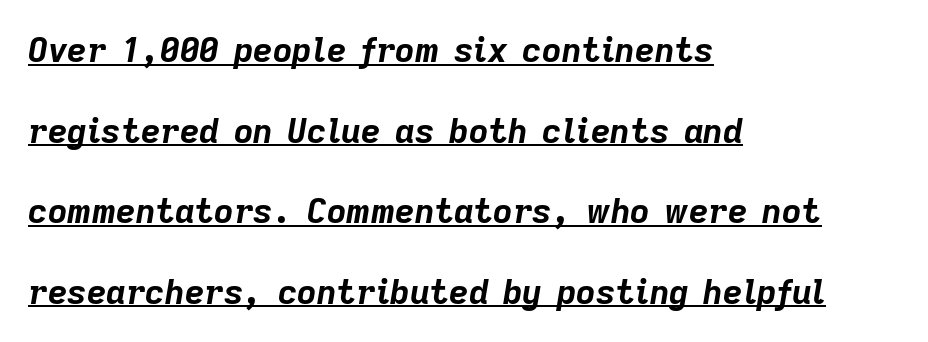
{"italic": "yes", "lean": "right", "slant_degrees": 9, "bold": "yes", "weight": "bold", "width": "normal", "stroke_contrast": "low", "x_height": "medium", "monospaced": "no", "underline": "yes", "align": "left", "line_spacing": "loose", "line_spacing_ratio": 2.37, "letter_spacing": "normal", "letter_spacing_em": 0.0, "glyph_px": 34}
